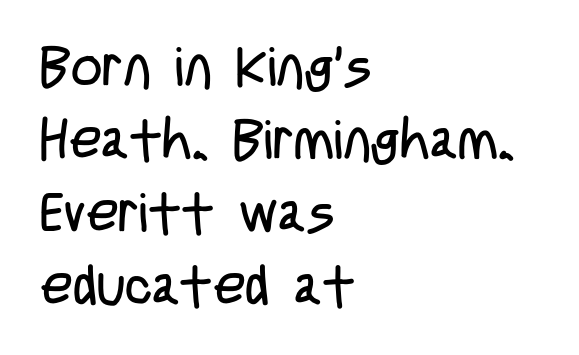
Q: Is the text bold? A: No.
Q: Is the text italic (slanted)? A: No, it is upright.
Q: Is the typeface a serif or a sans-serif typeface? A: Sans-serif.
Q: Is the text underlined? A: No.
Q: How is the paragraph aligned? A: Left-aligned.
Q: Is the spacing between letters normal or unusually wide? A: Normal.
Q: Is the spacing between lines tight, normal or loose? A: Normal.
Q: Width (condensed, normal, or wide)? A: Condensed.
Q: Stroke contrast? A: Low.
Q: x-height? A: Large.
Q: Monospaced? A: No.
